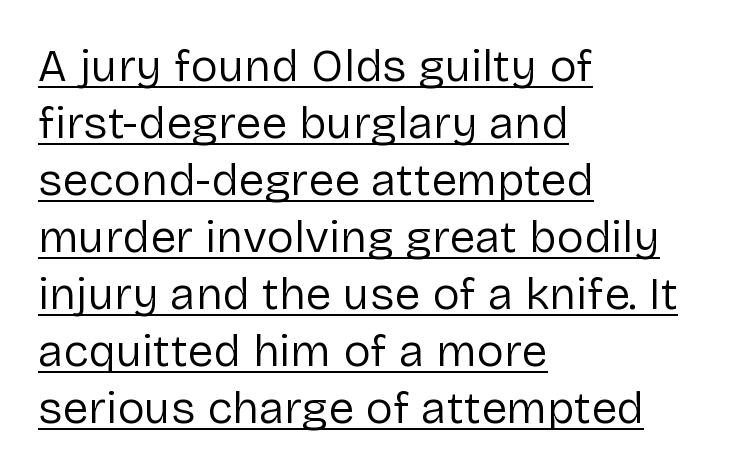
The string is rendered with underlining switched on. The face looks like a standard text weight, possibly lighter. Compared with a centered layout, this one pins lines to the left instead. Designer's note — italics off, roman on. Spacing verdict: proportional, widths tailored to each character. Examine the stroke ends and you'll find no serifs.
